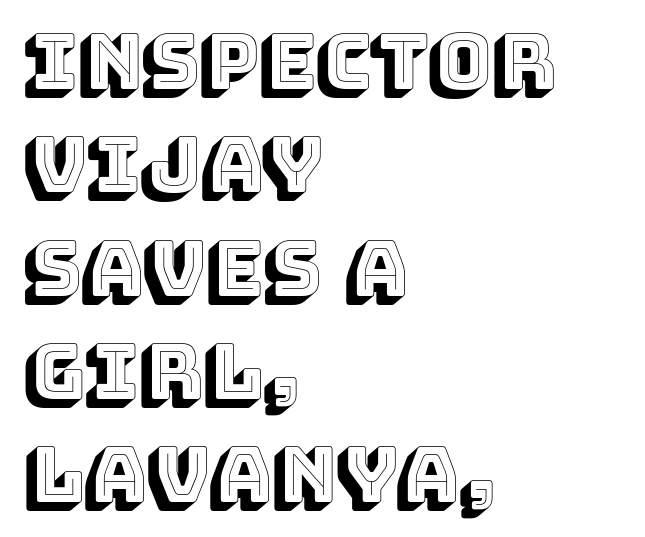
Reading down the block, your eye returns to a fixed left position each line. Descenders are the only things crossing below the line. Nope, not italic — everything's standing straight. The letters sit at their default tracking, neither squeezed nor spread. Interline gaps are of average width in this sample.
